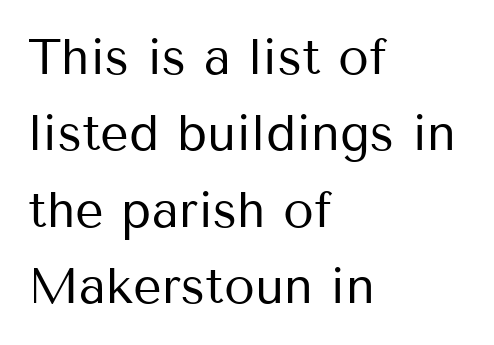
{"serif": "no", "italic": "no", "bold": "no", "weight": "regular", "width": "normal", "stroke_contrast": "medium", "x_height": "medium", "monospaced": "no", "underline": "no", "align": "left", "line_spacing": "normal", "line_spacing_ratio": 1.53, "letter_spacing": "normal", "letter_spacing_em": 0.0, "glyph_px": 50}
